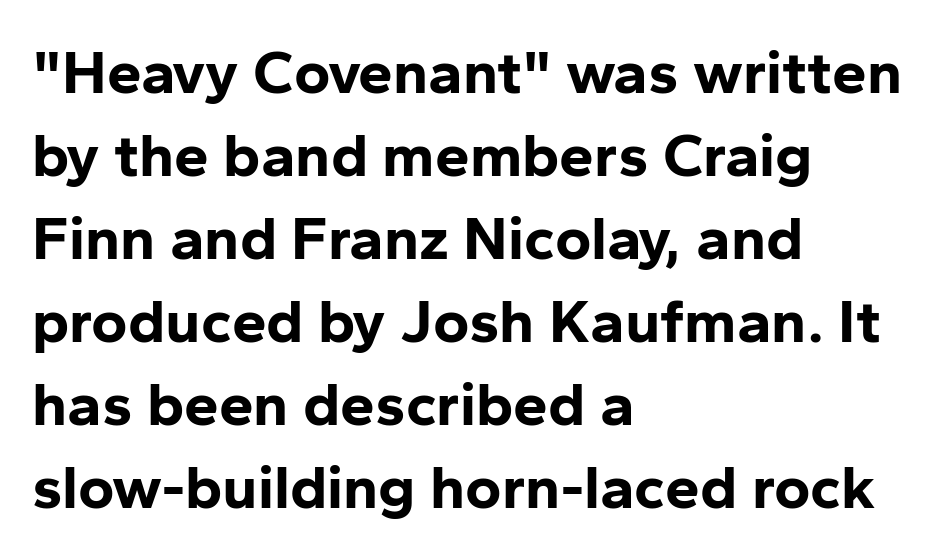
Q: Is the text bold? A: Yes.
Q: Is the text italic (slanted)? A: No, it is upright.
Q: Is the typeface a serif or a sans-serif typeface? A: Sans-serif.
Q: Is the text underlined? A: No.
Q: How is the paragraph aligned? A: Left-aligned.
Q: Is the spacing between letters normal or unusually wide? A: Normal.
Q: Is the spacing between lines tight, normal or loose? A: Normal.
Q: Width (condensed, normal, or wide)? A: Normal.
Q: Stroke contrast? A: Low.
Q: x-height? A: Medium.
Q: Monospaced? A: No.
